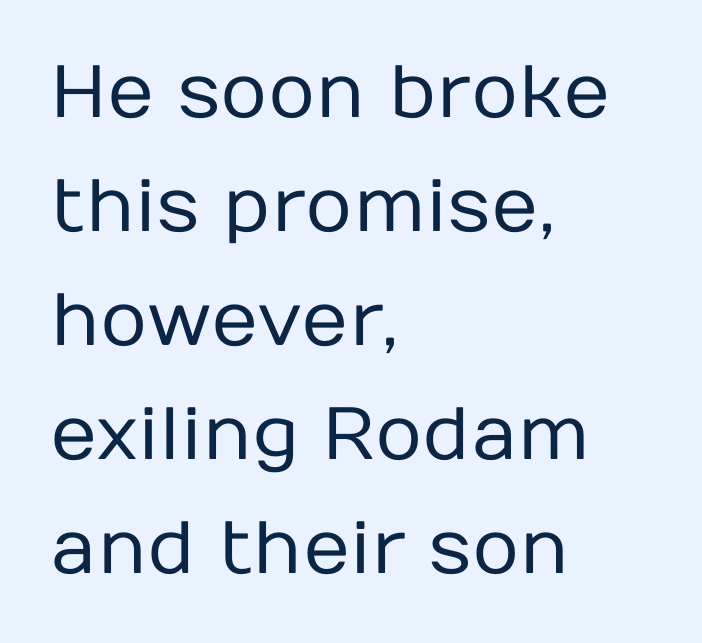
{"serif": "no", "italic": "no", "bold": "no", "weight": "regular", "width": "normal", "stroke_contrast": "low", "x_height": "medium", "monospaced": "no", "underline": "no", "align": "left", "line_spacing": "normal", "line_spacing_ratio": 1.54, "letter_spacing": "normal", "letter_spacing_em": 0.0, "glyph_px": 74}
